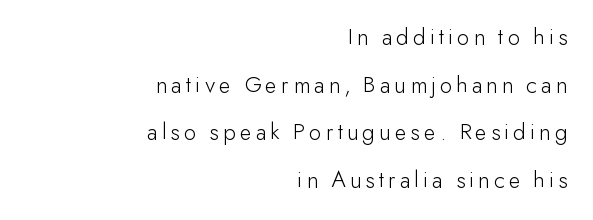
Q: Is the text bold? A: No.
Q: Is the text italic (slanted)? A: No, it is upright.
Q: Is the text underlined? A: No.
Q: How is the paragraph aligned? A: Right-aligned.
Q: Is the spacing between lines tight, normal or loose? A: Loose.
